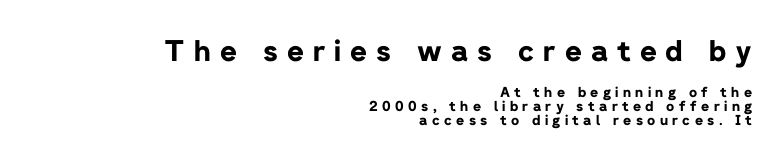
The passage shown begins with its larger block and ends with its smaller one. Posture: upright roman. Students, observe: this is what under-led, compact text looks like. Which margin do the lines hug? The right one — the left edge is uneven. Beneath every word, the page is bare.
